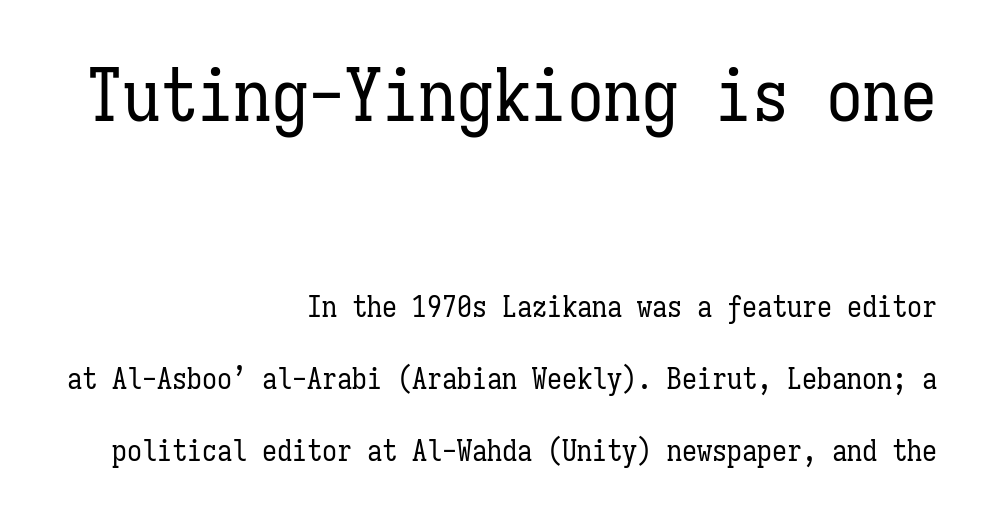
The image shows 74 px regular-weight, condensed type, upright, monospaced; set right-aligned, loose line spacing (2.41x), normal letter spacing, not underlined; the first (top) block is 2.47x larger; low stroke contrast and a medium x-height.
